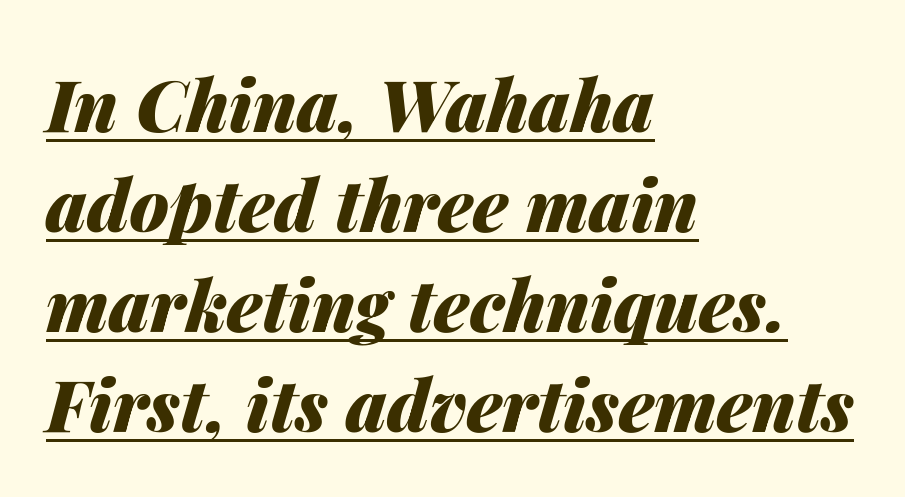
{"italic": "yes", "lean": "right", "slant_degrees": 14, "bold": "yes", "weight": "heavy", "width": "normal", "stroke_contrast": "medium", "x_height": "medium", "monospaced": "no", "underline": "yes", "align": "left", "line_spacing": "normal", "line_spacing_ratio": 1.41, "letter_spacing": "normal", "letter_spacing_em": 0.0, "glyph_px": 71}
